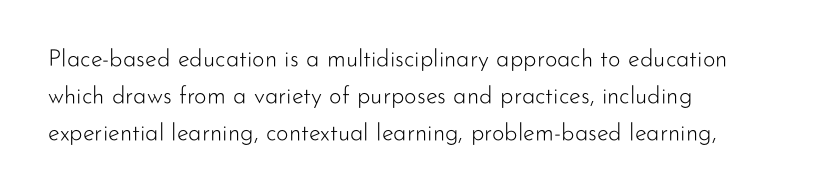
{"italic": "no", "bold": "no", "underline": "no", "align": "left", "line_spacing": "normal", "line_spacing_ratio": 1.55, "letter_spacing": "normal", "letter_spacing_em": 0.0, "glyph_px": 24}
